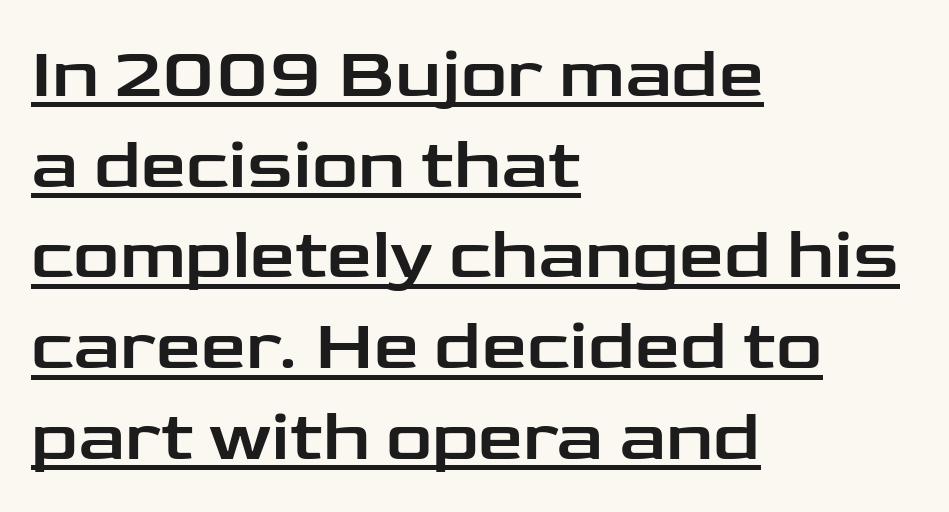
The image shows 72 px wide sans-serif type, upright; set left-aligned, normal line spacing (1.26x), normal letter spacing, underlined; low stroke contrast and a medium x-height.
